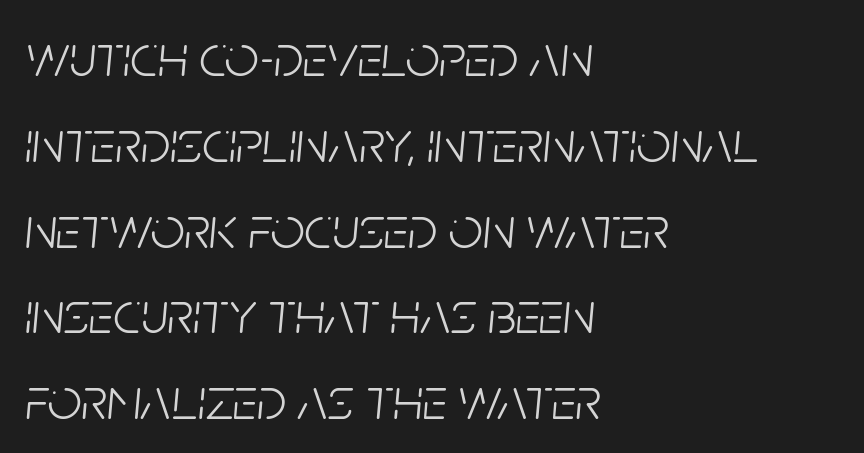
{"italic": "yes", "lean": "right", "slant_degrees": 5, "bold": "no", "weight": "light", "width": "condensed", "stroke_contrast": "low", "x_height": "large", "monospaced": "no", "underline": "no", "align": "left", "line_spacing": "normal", "line_spacing_ratio": 1.43, "letter_spacing": "normal", "letter_spacing_em": 0.0, "glyph_px": 60}
